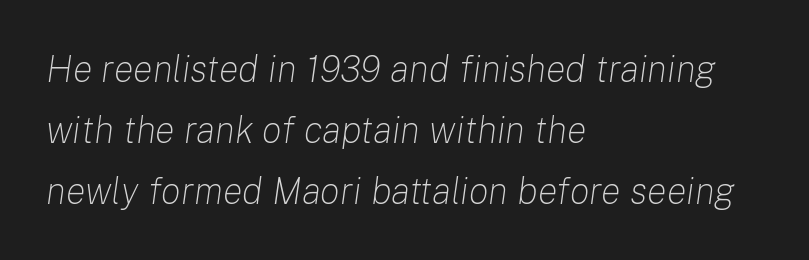
Glance below the letters and you will spot only blank space. The letters sit at their default tracking, neither squeezed nor spread. The specimen reads as italic at a glance. The typesetter chose a ragged-right arrangement here. Varying glyph widths throughout — classic text-font behaviour. Vertically, the passage feels balanced, rows spaced as you'd expect.
